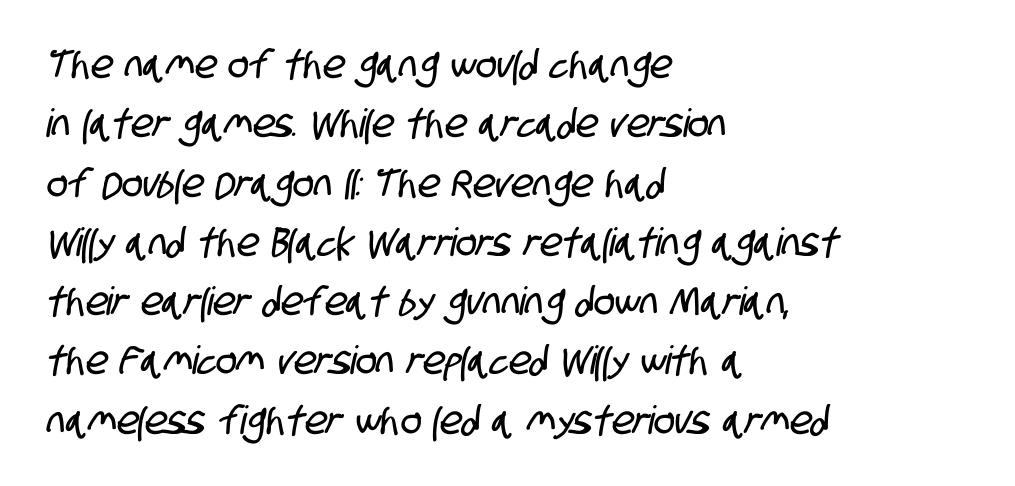
The image shows 39 px condensed sans-serif type; set left-aligned, normal line spacing (1.52x), normal letter spacing, not underlined; low stroke contrast and a large x-height.
